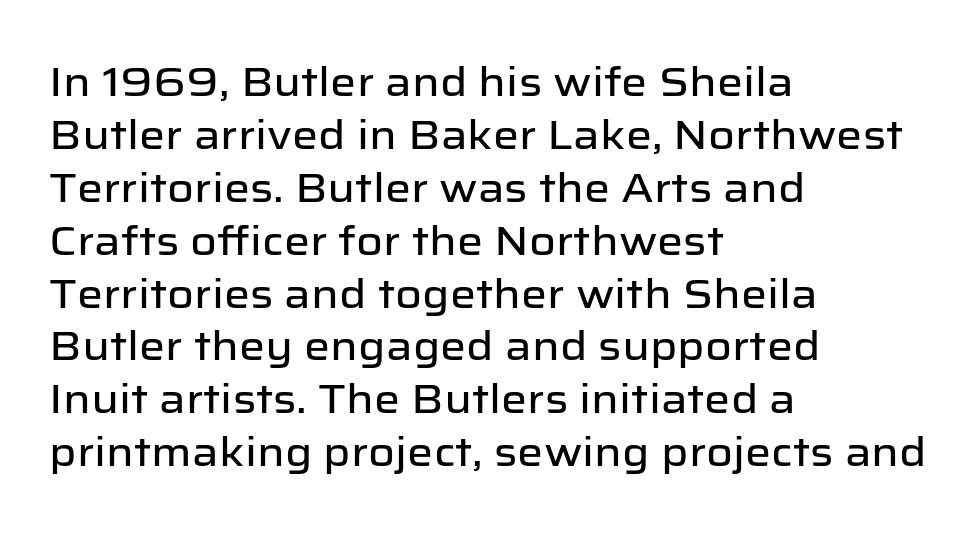
{"serif": "no", "italic": "no", "width": "normal", "stroke_contrast": "low", "x_height": "medium", "monospaced": "no", "underline": "no", "align": "left", "line_spacing": "normal", "line_spacing_ratio": 1.29, "letter_spacing": "normal", "letter_spacing_em": 0.0, "glyph_px": 41}
